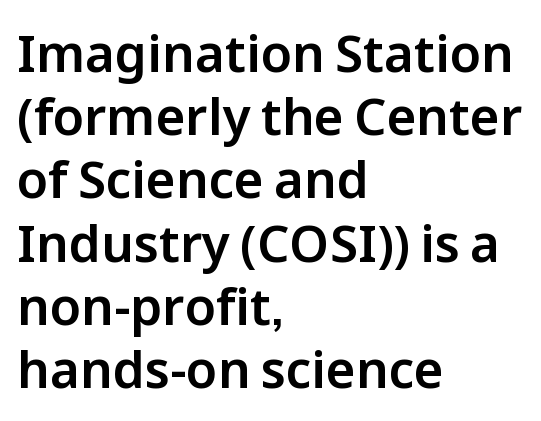
{"serif": "no", "italic": "no", "width": "normal", "stroke_contrast": "low", "x_height": "medium", "monospaced": "no", "underline": "no", "align": "left", "line_spacing_ratio": 1.24, "letter_spacing": "normal", "letter_spacing_em": 0.0, "glyph_px": 51}
